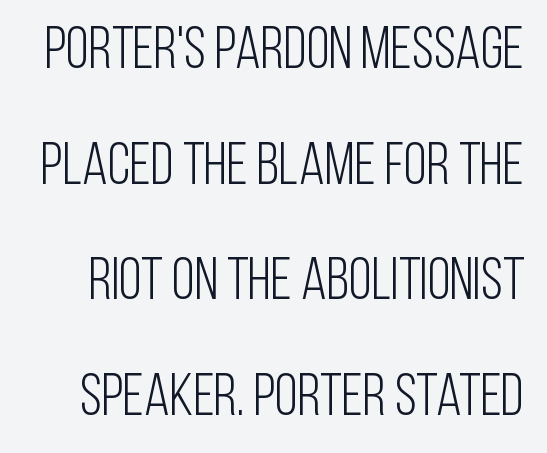
Q: Is the text bold? A: No.
Q: Is the text italic (slanted)? A: No, it is upright.
Q: Is the typeface a serif or a sans-serif typeface? A: Sans-serif.
Q: Is the text underlined? A: No.
Q: Is the spacing between letters normal or unusually wide? A: Normal.
Q: Is the spacing between lines tight, normal or loose? A: Loose.
Q: Width (condensed, normal, or wide)? A: Condensed.
Q: Stroke contrast? A: Low.
Q: x-height? A: Large.
Q: Monospaced? A: No.
